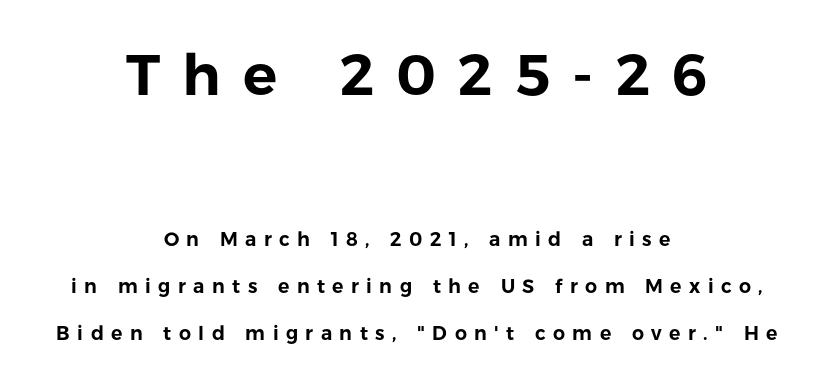
The image shows 57 px sans-serif type, upright; set centered, loose line spacing (2.49x), unusually wide letter spacing (+0.39 em), not underlined; the first (top) block is 3.0x larger; low stroke contrast and a medium x-height.
